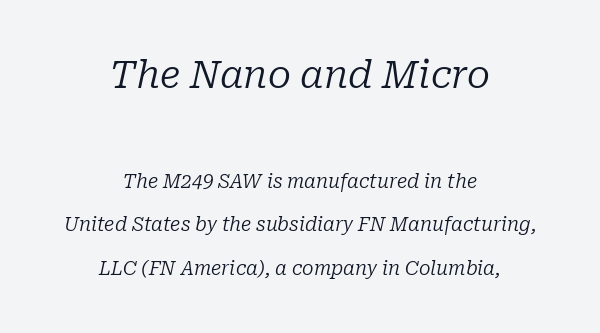
Q: Is the text bold? A: No.
Q: Is the text italic (slanted)? A: Yes, it leans right by about 10 degrees.
Q: Is the typeface a serif or a sans-serif typeface? A: Serif.
Q: Is the text underlined? A: No.
Q: How is the paragraph aligned? A: Centered.
Q: Is the spacing between letters normal or unusually wide? A: Normal.
Q: Is the spacing between lines tight, normal or loose? A: Loose.
Q: Which block of text is set in a larger size, the first (top) or the second (bottom)? A: The first (top) one.
Q: Width (condensed, normal, or wide)? A: Normal.
Q: Stroke contrast? A: Low.
Q: x-height? A: Medium.
Q: Monospaced? A: No.
